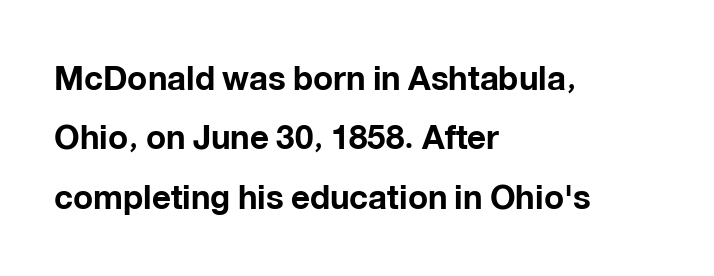
{"serif": "no", "italic": "no", "bold": "yes", "weight": "bold", "width": "normal", "stroke_contrast": "low", "x_height": "medium", "monospaced": "no", "underline": "no", "align": "left", "line_spacing_ratio": 1.8, "letter_spacing": "normal", "letter_spacing_em": 0.0, "glyph_px": 33}
